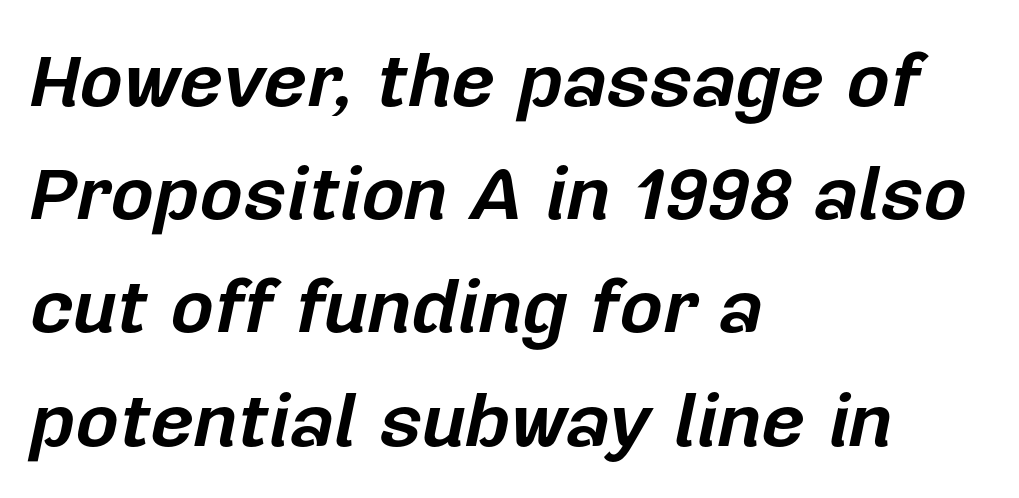
{"italic": "yes", "lean": "right", "slant_degrees": 12, "bold": "yes", "weight": "bold", "width": "normal", "stroke_contrast": "low", "x_height": "medium", "monospaced": "no", "underline": "no", "align": "left", "line_spacing": "normal", "line_spacing_ratio": 1.51, "letter_spacing": "normal", "letter_spacing_em": 0.0, "glyph_px": 75}
